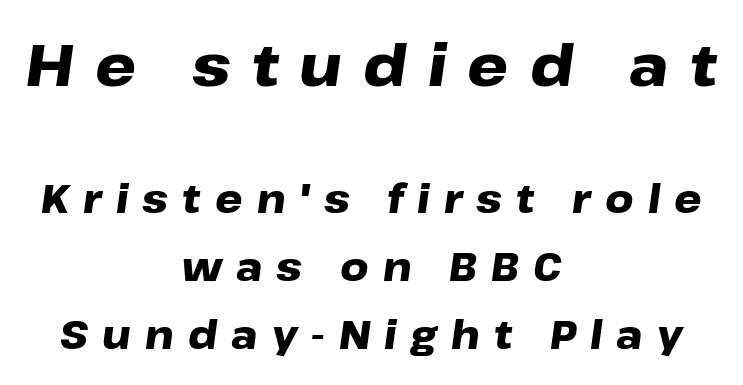
The passage shown is typed in a proportional face where columns would drift. Type without underlining. The paragraph has two soft edges and a firm central axis. Scale decreases going downward across the two blocks. Rendered with sloped, italic letterforms. This is heavy type, rendered in bold.
